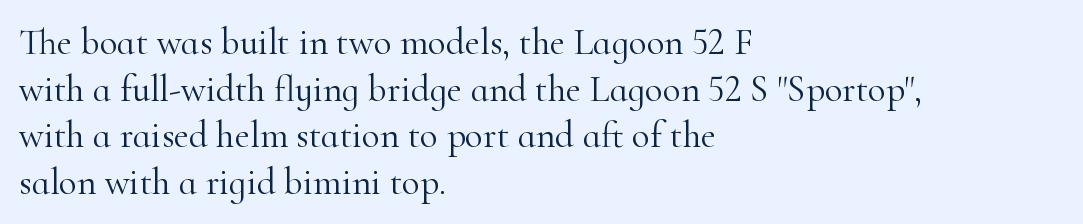
Characters follow at the spacing the type designer built in. Characters remain perfectly vertical along every line. Character widths vary here, with narrow letters taking less room than wide ones. The letters carry serifs — small finishing strokes at the ends of their stems. Which margin do the lines hug? The left one — the right edge is uneven. The cut favours lightness, reaching ordinary text weight at its darkest.
